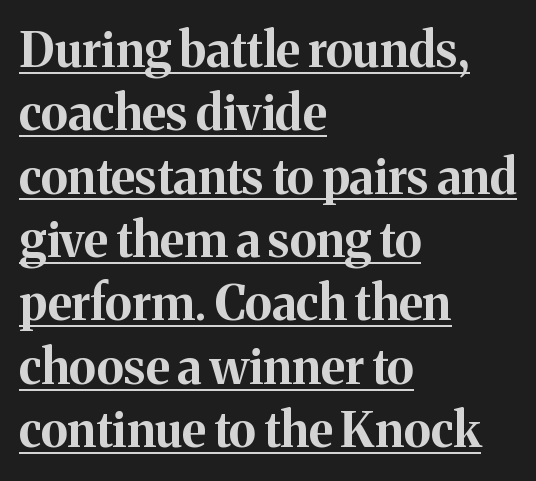
Q: Is the text bold? A: Yes.
Q: Is the text italic (slanted)? A: No, it is upright.
Q: Is the typeface a serif or a sans-serif typeface? A: Serif.
Q: Is the text underlined? A: Yes.
Q: How is the paragraph aligned? A: Left-aligned.
Q: Is the spacing between letters normal or unusually wide? A: Normal.
Q: Is the spacing between lines tight, normal or loose? A: Normal.
Q: Width (condensed, normal, or wide)? A: Normal.
Q: Stroke contrast? A: Medium.
Q: x-height? A: Medium.
Q: Monospaced? A: No.
